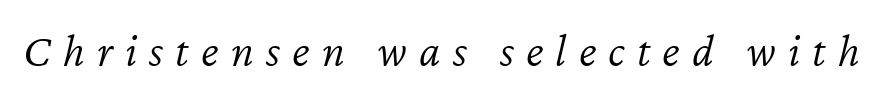
Q: Is the text bold? A: No.
Q: Is the text italic (slanted)? A: Yes, it leans right by about 12 degrees.
Q: Is the text underlined? A: No.
Q: Is the spacing between letters normal or unusually wide? A: Unusually wide.
Q: Width (condensed, normal, or wide)? A: Normal.
Q: Stroke contrast? A: Low.
Q: x-height? A: Medium.
Q: Monospaced? A: No.
